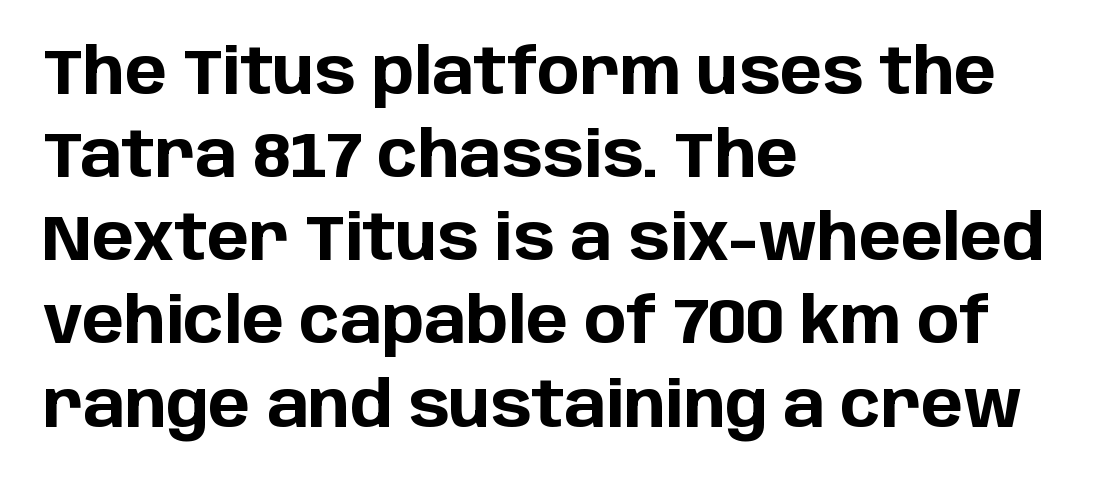
{"serif": "no", "italic": "no", "bold": "yes", "weight": "bold", "width": "normal", "stroke_contrast": "low", "x_height": "large", "monospaced": "no", "underline": "no", "align": "left", "line_spacing": "normal", "line_spacing_ratio": 1.32, "letter_spacing": "normal", "letter_spacing_em": 0.0, "glyph_px": 63}
